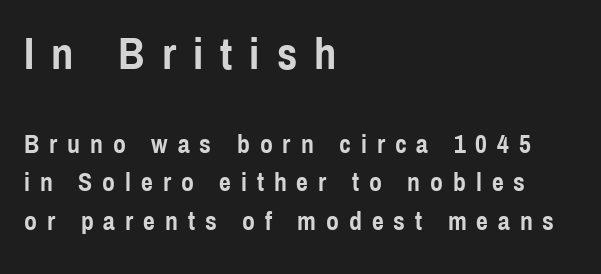
Q: Is the text bold? A: Yes.
Q: Is the text italic (slanted)? A: No, it is upright.
Q: Is the typeface a serif or a sans-serif typeface? A: Sans-serif.
Q: Is the text underlined? A: No.
Q: How is the paragraph aligned? A: Left-aligned.
Q: Is the spacing between letters normal or unusually wide? A: Unusually wide.
Q: Is the spacing between lines tight, normal or loose? A: Normal.
Q: Which block of text is set in a larger size, the first (top) or the second (bottom)? A: The first (top) one.
Q: Width (condensed, normal, or wide)? A: Condensed.
Q: x-height? A: Medium.
Q: Monospaced? A: No.
